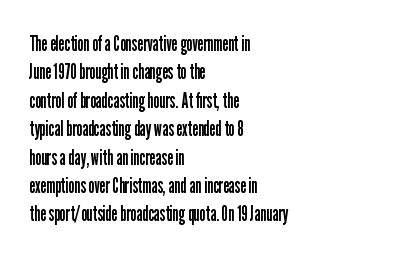
{"italic": "no", "bold": "no", "underline": "no", "align": "left", "line_spacing": "normal", "line_spacing_ratio": 1.29, "letter_spacing": "normal", "letter_spacing_em": 0.0, "glyph_px": 22}
